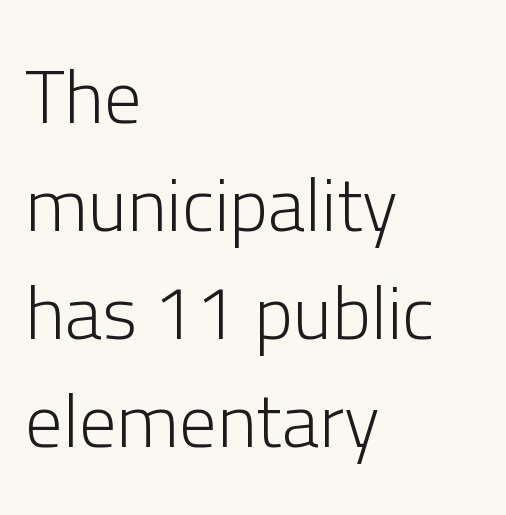
Q: Is the text bold? A: No.
Q: Is the text italic (slanted)? A: No, it is upright.
Q: Is the typeface a serif or a sans-serif typeface? A: Sans-serif.
Q: Is the text underlined? A: No.
Q: How is the paragraph aligned? A: Left-aligned.
Q: Is the spacing between letters normal or unusually wide? A: Normal.
Q: Is the spacing between lines tight, normal or loose? A: Normal.
Q: Width (condensed, normal, or wide)? A: Normal.
Q: Stroke contrast? A: Low.
Q: x-height? A: Medium.
Q: Monospaced? A: No.
